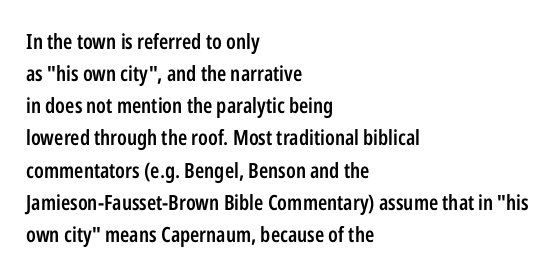
Q: Is the text bold? A: Semi-bold.
Q: Is the text italic (slanted)? A: No, it is upright.
Q: Is the text underlined? A: No.
Q: How is the paragraph aligned? A: Left-aligned.
Q: Is the spacing between letters normal or unusually wide? A: Normal.
Q: Is the spacing between lines tight, normal or loose? A: Normal.
